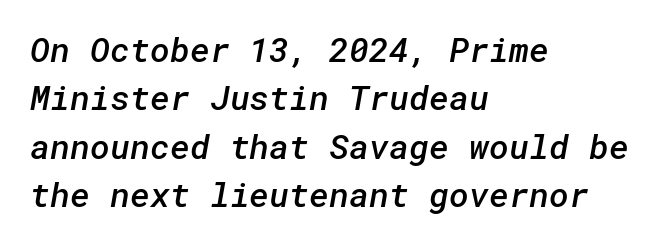
This rendering features lettering with no underline. Does the weight exceed regular? Yes, but only to semibold. The lines sit at an ordinary, default distance from one another. Compared with typical body copy, the letter spacing here is the same. To sum up the face: it is a sans, with no serifs. Every row of glyphs begins at an identical x-position on the left.
